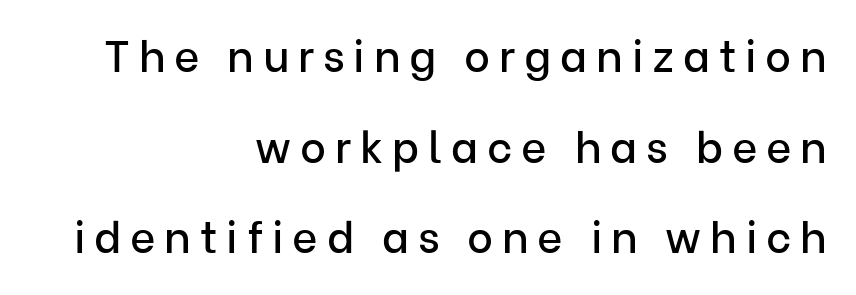
The image shows 44 px sans-serif type, upright; set right-aligned, loose line spacing (2.06x), unusually wide letter spacing (+0.2 em), not underlined; low stroke contrast and a medium x-height.
